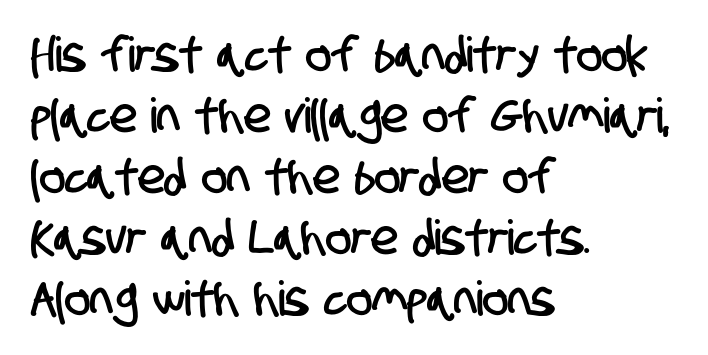
{"serif": "no", "width": "condensed", "stroke_contrast": "low", "x_height": "large", "monospaced": "no", "underline": "no", "align": "left", "line_spacing": "normal", "line_spacing_ratio": 1.27, "letter_spacing": "normal", "letter_spacing_em": 0.0, "glyph_px": 48}
